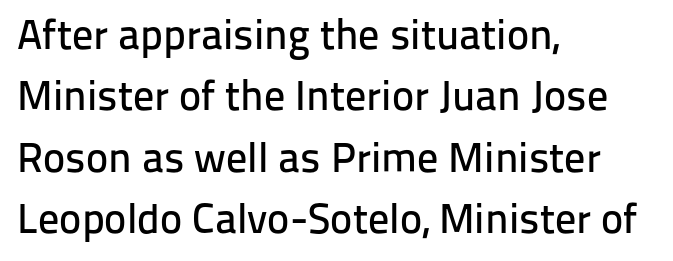
The image shows 42 px sans-serif type, upright; set left-aligned, normal line spacing (1.46x), normal letter spacing, not underlined; low stroke contrast and a medium x-height.
